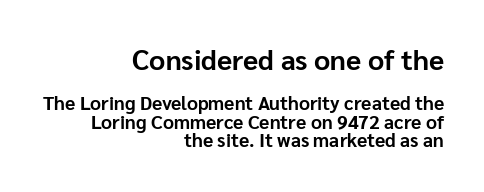
Q: Is the text bold? A: Yes.
Q: Is the text italic (slanted)? A: No, it is upright.
Q: Is the typeface a serif or a sans-serif typeface? A: Sans-serif.
Q: Is the text underlined? A: No.
Q: How is the paragraph aligned? A: Right-aligned.
Q: Is the spacing between letters normal or unusually wide? A: Normal.
Q: Is the spacing between lines tight, normal or loose? A: Tight.
Q: Which block of text is set in a larger size, the first (top) or the second (bottom)? A: The first (top) one.
Q: Width (condensed, normal, or wide)? A: Normal.
Q: Stroke contrast? A: Low.
Q: x-height? A: Medium.
Q: Monospaced? A: No.
